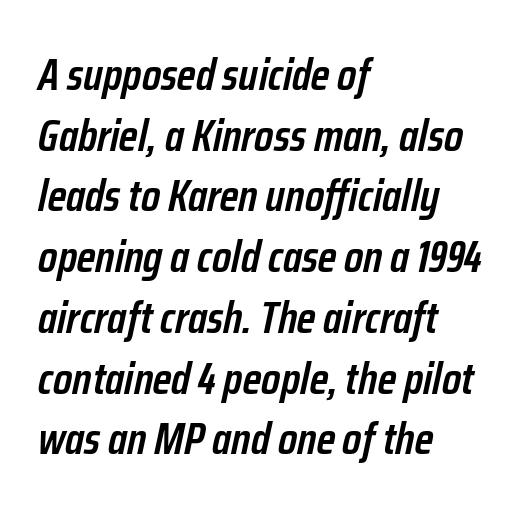
Caption: standard tracking, unaltered. Beneath every word, the page is bare. The specimen reads as italic at a glance. Summary of vertical rhythm: regular, with standard interline spacing. Is the type bold? Partly — it's a semibold, heavier than regular but not fully bold.
